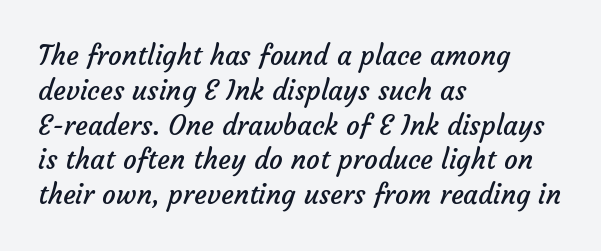
This rendering uses left alignment, leaving the right contour irregular. The cut favours lightness, reaching ordinary text weight at its darkest. Just letters on the line, the space beneath them empty. Inter-character spacing is left at the font's built-in metrics. Normally led — the rows are evenly, conventionally spaced.
